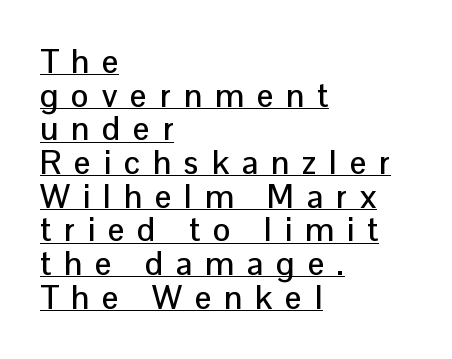
Q: Is the text italic (slanted)? A: No, it is upright.
Q: Is the typeface a serif or a sans-serif typeface? A: Sans-serif.
Q: Is the text underlined? A: Yes.
Q: How is the paragraph aligned? A: Left-aligned.
Q: Is the spacing between letters normal or unusually wide? A: Unusually wide.
Q: Is the spacing between lines tight, normal or loose? A: Tight.
Q: Width (condensed, normal, or wide)? A: Normal.
Q: Stroke contrast? A: Low.
Q: x-height? A: Medium.
Q: Monospaced? A: No.
